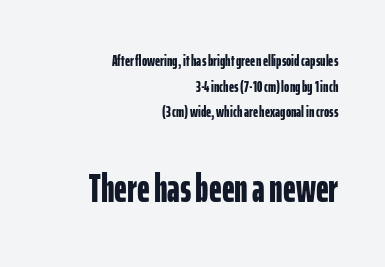
The image shows 40 px bold, condensed sans-serif type, upright; set right-aligned, normal line spacing (1.6x), normal letter spacing, not underlined; the second (bottom) block is 2.5x larger; low stroke contrast and a medium x-height.
